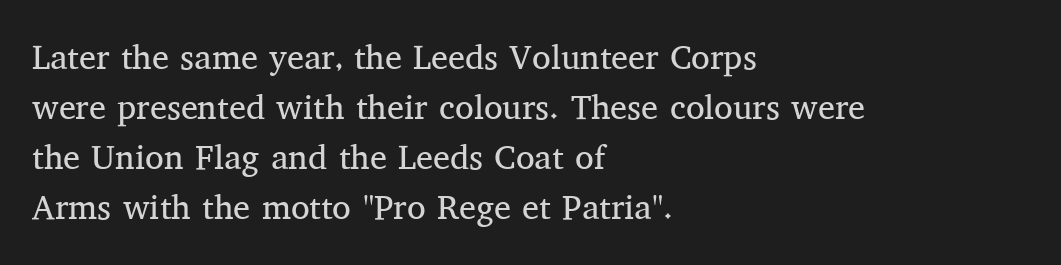
The image shows 34 px regular-weight serif type, upright; set left-aligned, normal line spacing (1.47x), normal letter spacing, not underlined; medium stroke contrast and a medium x-height.
